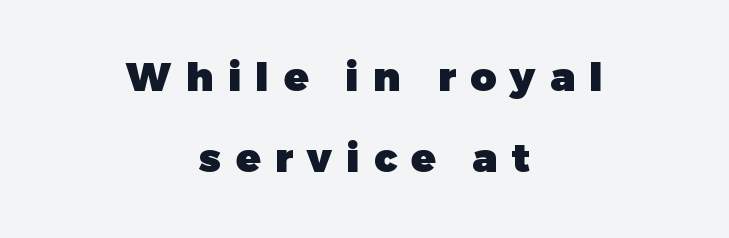
Q: Is the text bold? A: Yes.
Q: Is the text italic (slanted)? A: No, it is upright.
Q: Is the typeface a serif or a sans-serif typeface? A: Sans-serif.
Q: Is the text underlined? A: No.
Q: How is the paragraph aligned? A: Centered.
Q: Is the spacing between letters normal or unusually wide? A: Unusually wide.
Q: Is the spacing between lines tight, normal or loose? A: Loose.
Q: Width (condensed, normal, or wide)? A: Normal.
Q: Stroke contrast? A: Low.
Q: x-height? A: Medium.
Q: Monospaced? A: No.
